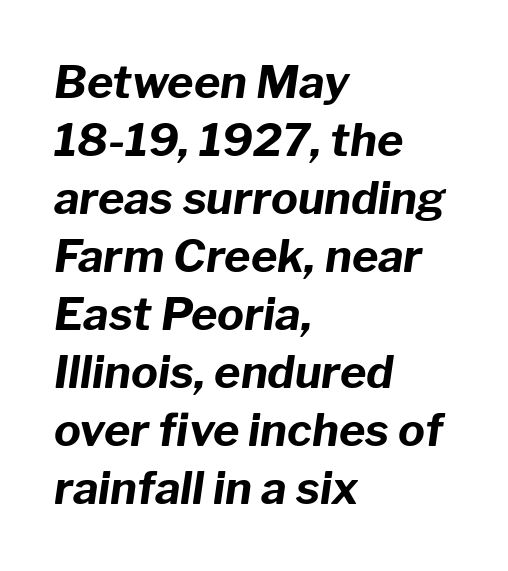
The image shows 45 px bold type, italic (leaning right); set left-aligned, normal line spacing (1.29x), normal letter spacing, not underlined; low stroke contrast and a medium x-height.
